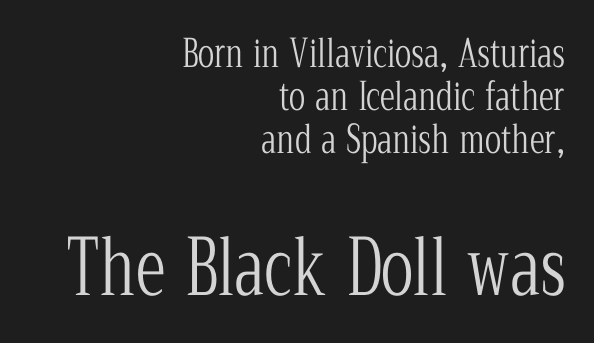
Q: Is the text bold? A: No.
Q: Is the text italic (slanted)? A: No, it is upright.
Q: Is the typeface a serif or a sans-serif typeface? A: Serif.
Q: Is the text underlined? A: No.
Q: How is the paragraph aligned? A: Right-aligned.
Q: Is the spacing between letters normal or unusually wide? A: Normal.
Q: Is the spacing between lines tight, normal or loose? A: Tight.
Q: Which block of text is set in a larger size, the first (top) or the second (bottom)? A: The second (bottom) one.
Q: Width (condensed, normal, or wide)? A: Condensed.
Q: Stroke contrast? A: Low.
Q: x-height? A: Medium.
Q: Monospaced? A: No.
